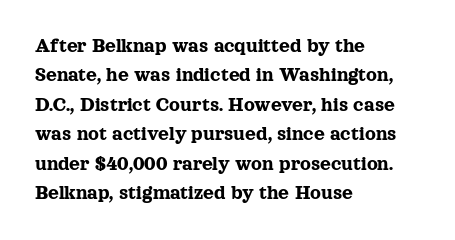
The image shows 21 px text type, upright; set left-aligned, normal line spacing (1.4x), normal letter spacing, not underlined.
